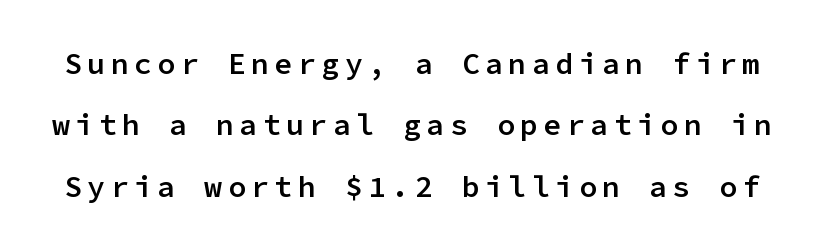
Q: Is the text bold? A: Semi-bold.
Q: Is the text italic (slanted)? A: No, it is upright.
Q: Is the typeface a serif or a sans-serif typeface? A: Sans-serif.
Q: Is the text underlined? A: No.
Q: Is the spacing between lines tight, normal or loose? A: Loose.
Q: Width (condensed, normal, or wide)? A: Normal.
Q: Stroke contrast? A: Low.
Q: x-height? A: Medium.
Q: Monospaced? A: Yes.
